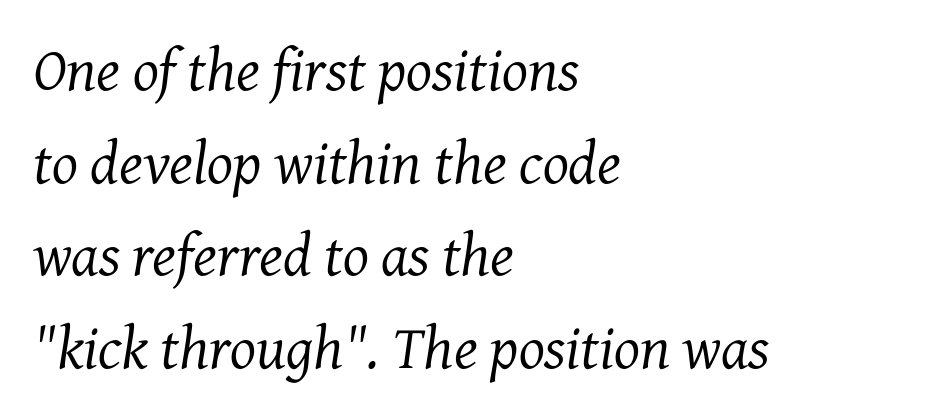
The image shows 61 px regular-weight serif type, italic (leaning right); set left-aligned, normal line spacing (1.52x), normal letter spacing, not underlined; medium stroke contrast and a medium x-height.
